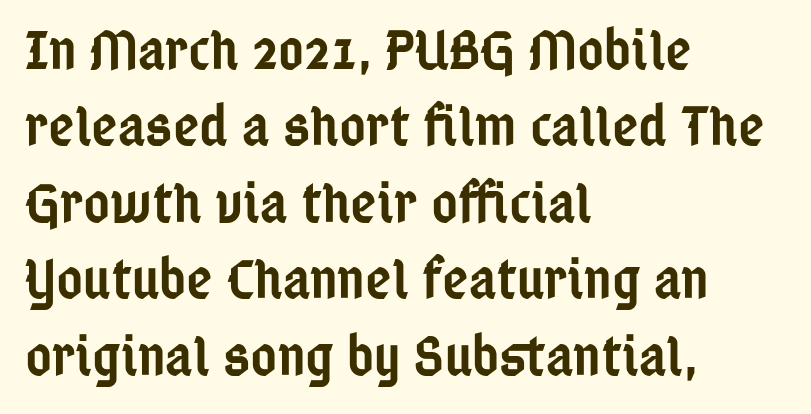
Q: Is the text bold? A: Semi-bold.
Q: Is the text italic (slanted)? A: No, it is upright.
Q: Is the typeface a serif or a sans-serif typeface? A: Sans-serif.
Q: Is the text underlined? A: No.
Q: How is the paragraph aligned? A: Left-aligned.
Q: Is the spacing between letters normal or unusually wide? A: Normal.
Q: Is the spacing between lines tight, normal or loose? A: Normal.
Q: Width (condensed, normal, or wide)? A: Condensed.
Q: Stroke contrast? A: Low.
Q: x-height? A: Medium.
Q: Monospaced? A: No.
